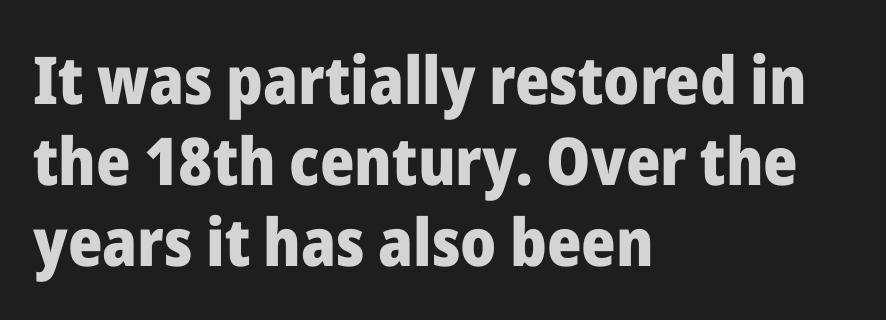
{"serif": "no", "italic": "no", "bold": "yes", "weight": "heavy", "width": "normal", "stroke_contrast": "low", "x_height": "medium", "monospaced": "no", "underline": "no", "align": "left", "line_spacing_ratio": 1.23, "letter_spacing": "normal", "letter_spacing_em": 0.0, "glyph_px": 66}
